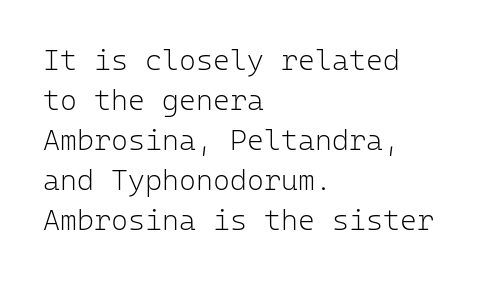
In terms of posture, this sample is upright. Horizontal alignment here is leftward, the default for most running prose. No chunkiness to these letters — they're not bold. Here the designer chose a console-style face with uniform glyph widths. The characters display no serif detailing; their extremities are plain.
